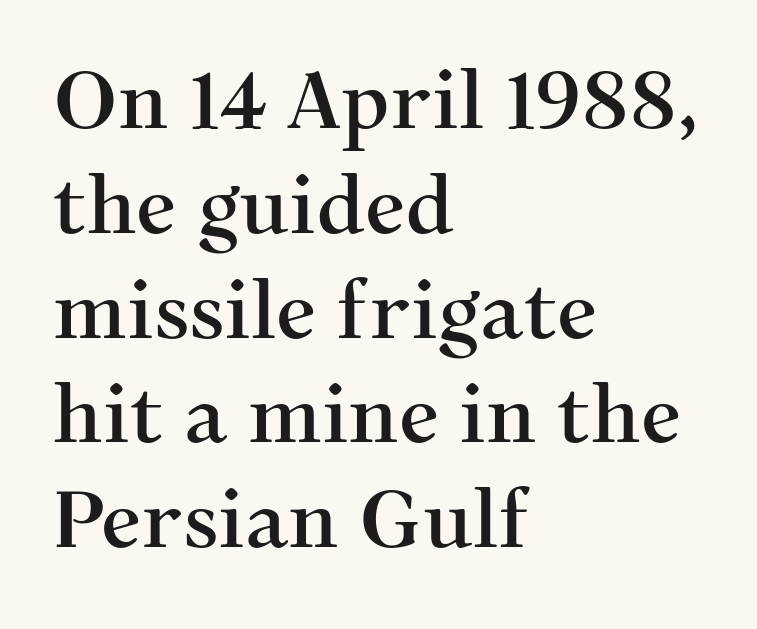
These lines sit exactly where default settings would place them. Ascenders rise straight up at ninety degrees. The foot of each line stays bare and open. No extra tracking has been applied to these lines.
